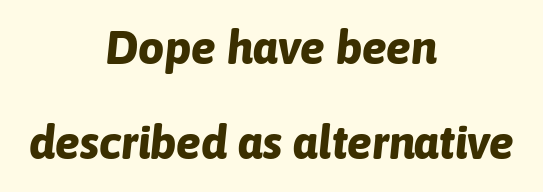
A student would call this center alignment; a typographer would say set centered. Short note: letters normally spaced. Reading down the column, the eye jumps a long way to each next line. Chunky letters — that's bold for sure. Is this a fixed-width face? No — the glyphs have proportional, varying widths. The glyphs are unaccompanied by any horizontal stroke below them.
